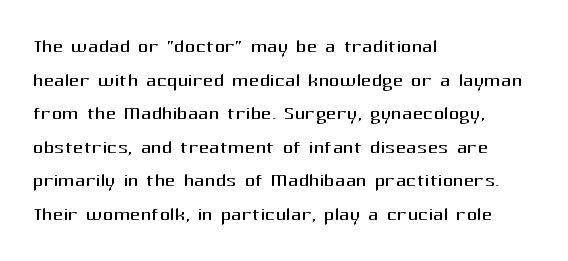
Q: Is the text bold? A: No.
Q: Is the text italic (slanted)? A: No, it is upright.
Q: Is the text underlined? A: No.
Q: How is the paragraph aligned? A: Left-aligned.
Q: Is the spacing between letters normal or unusually wide? A: Normal.
Q: Is the spacing between lines tight, normal or loose? A: Normal.
